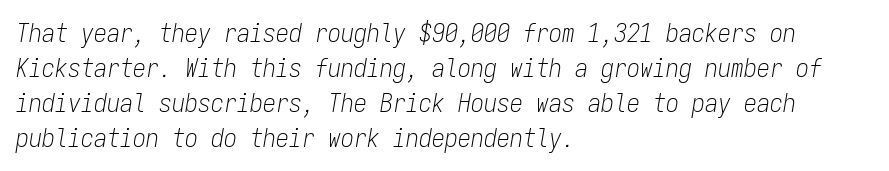
{"italic": "yes", "lean": "right", "slant_degrees": 9, "bold": "no", "underline": "no", "align": "left", "line_spacing": "normal", "line_spacing_ratio": 1.34, "letter_spacing": "normal", "letter_spacing_em": 0.0, "glyph_px": 26}
